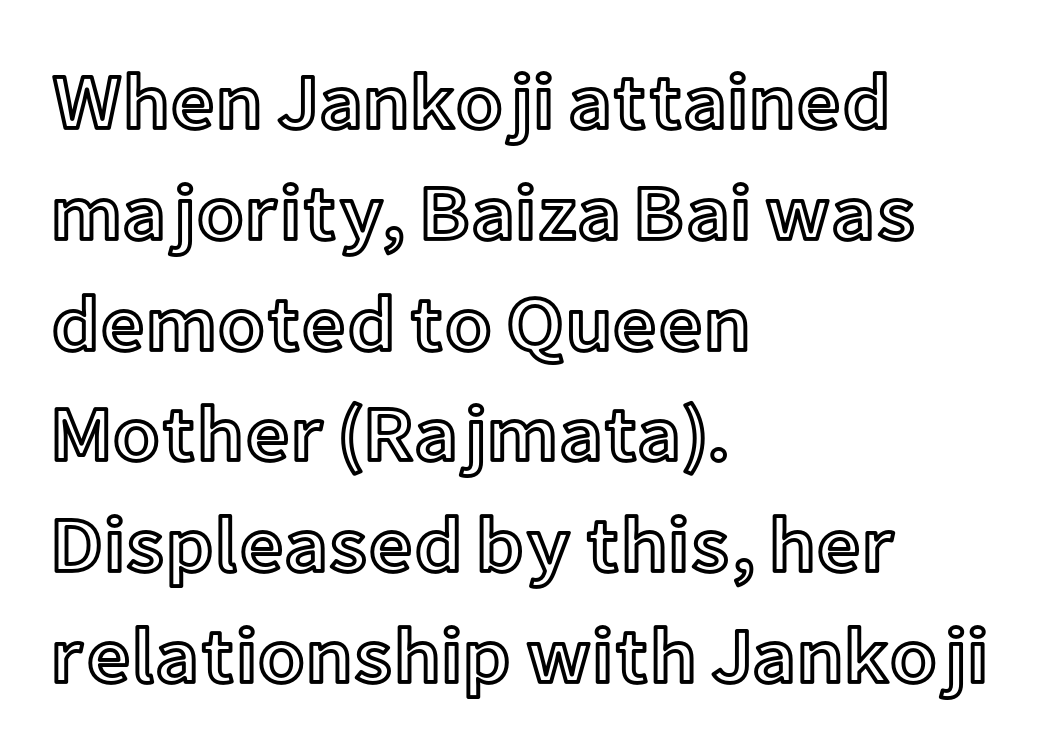
Do the characters align in a grid? No, the font is proportional. Has an underline been added? It has not. Observe the ordinary spacing: letters are neighbours, not strangers. Normally led — the rows are evenly, conventionally spaced. A roman cut, with each character standing at attention. These lines are set flush left with a ragged right edge.
